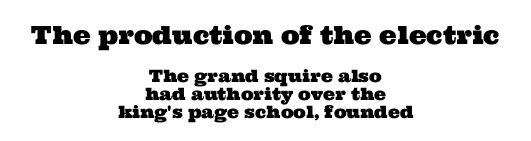
Q: Is the text underlined? A: No.
Q: How is the paragraph aligned? A: Centered.
Q: Is the spacing between letters normal or unusually wide? A: Normal.
Q: Is the spacing between lines tight, normal or loose? A: Tight.
Q: Which block of text is set in a larger size, the first (top) or the second (bottom)? A: The first (top) one.
